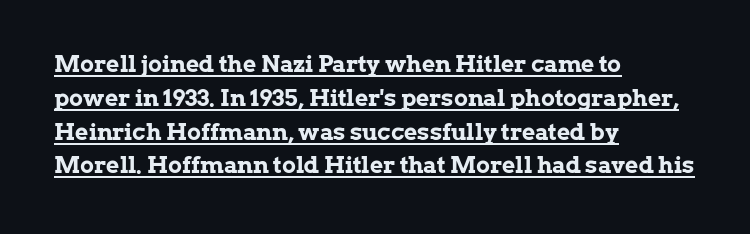
{"italic": "no", "bold": "yes", "underline": "yes", "align": "left", "line_spacing": "normal", "line_spacing_ratio": 1.47, "letter_spacing": "normal", "letter_spacing_em": 0.0, "glyph_px": 23}
